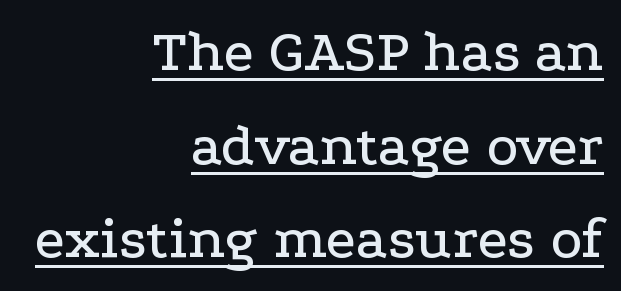
Q: Is the text italic (slanted)? A: No, it is upright.
Q: Is the typeface a serif or a sans-serif typeface? A: Serif.
Q: Is the text underlined? A: Yes.
Q: How is the paragraph aligned? A: Right-aligned.
Q: Is the spacing between letters normal or unusually wide? A: Normal.
Q: Is the spacing between lines tight, normal or loose? A: Normal.
Q: Width (condensed, normal, or wide)? A: Wide.
Q: Stroke contrast? A: Low.
Q: x-height? A: Medium.
Q: Monospaced? A: No.
